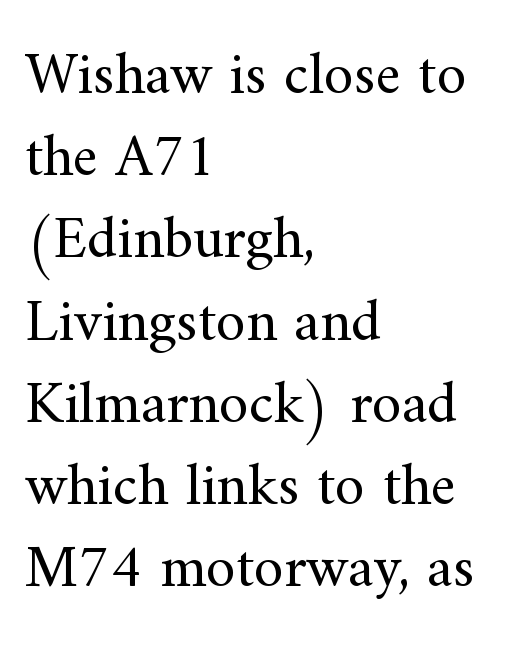
The image shows 60 px regular-weight serif type, upright; set left-aligned, normal line spacing (1.37x), normal letter spacing, not underlined; medium stroke contrast and a small x-height.
